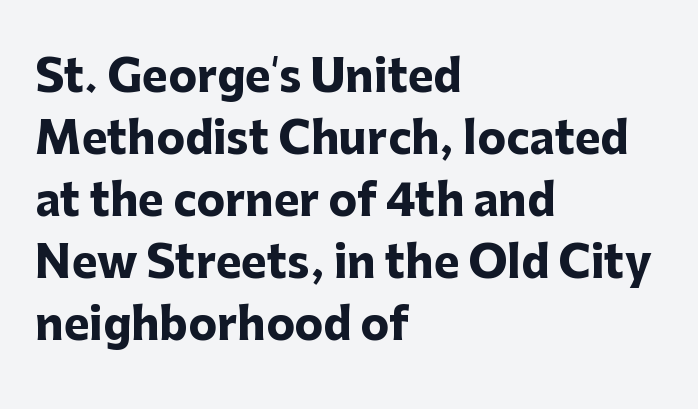
{"serif": "no", "italic": "no", "bold": "yes", "weight": "heavy", "width": "normal", "stroke_contrast": "low", "x_height": "medium", "monospaced": "no", "underline": "no", "align": "left", "line_spacing": "normal", "line_spacing_ratio": 1.44, "letter_spacing": "normal", "letter_spacing_em": 0.0, "glyph_px": 43}
